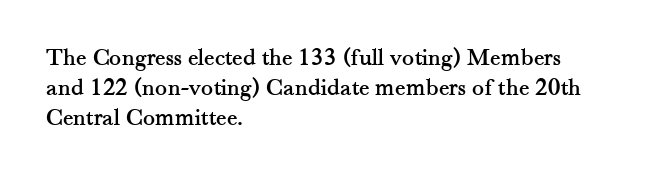
Q: Is the text italic (slanted)? A: No, it is upright.
Q: Is the text underlined? A: No.
Q: How is the paragraph aligned? A: Left-aligned.
Q: Is the spacing between letters normal or unusually wide? A: Normal.
